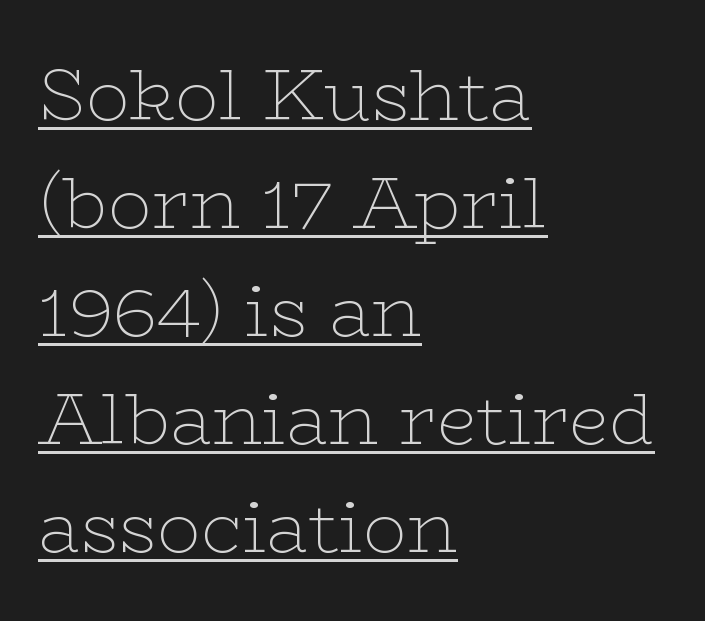
{"serif": "yes", "italic": "no", "bold": "no", "weight": "thin", "width": "wide", "stroke_contrast": "low", "x_height": "medium", "monospaced": "no", "underline": "yes", "align": "left", "line_spacing": "normal", "line_spacing_ratio": 1.5, "letter_spacing": "normal", "letter_spacing_em": 0.0, "glyph_px": 72}
